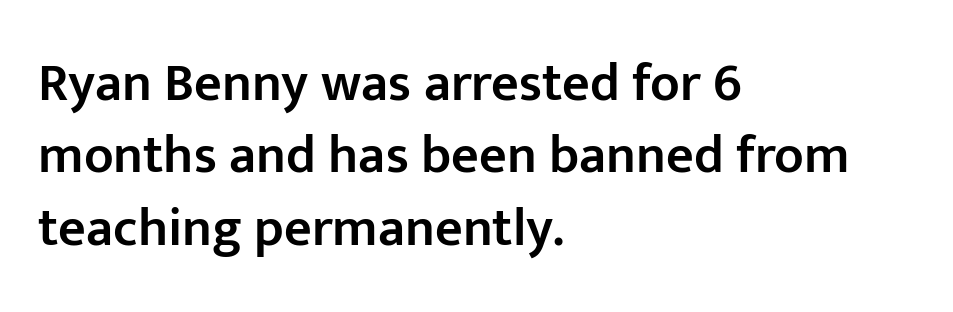
Q: Is the text bold? A: Semi-bold.
Q: Is the text italic (slanted)? A: No, it is upright.
Q: Is the typeface a serif or a sans-serif typeface? A: Sans-serif.
Q: Is the text underlined? A: No.
Q: How is the paragraph aligned? A: Left-aligned.
Q: Is the spacing between letters normal or unusually wide? A: Normal.
Q: Is the spacing between lines tight, normal or loose? A: Normal.
Q: Width (condensed, normal, or wide)? A: Normal.
Q: Stroke contrast? A: Low.
Q: x-height? A: Medium.
Q: Monospaced? A: No.
